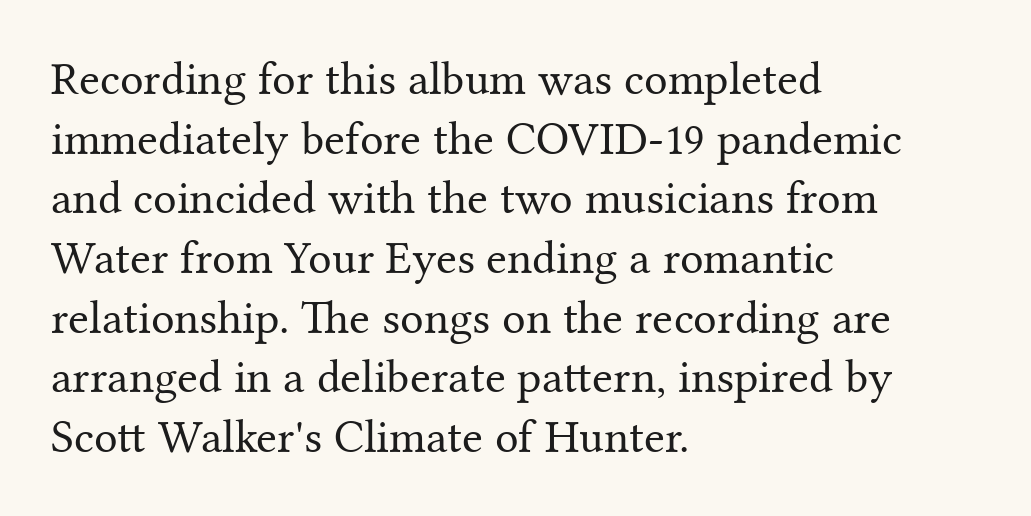
Q: Is the text bold? A: No.
Q: Is the text italic (slanted)? A: No, it is upright.
Q: Is the typeface a serif or a sans-serif typeface? A: Serif.
Q: Is the text underlined? A: No.
Q: How is the paragraph aligned? A: Left-aligned.
Q: Is the spacing between letters normal or unusually wide? A: Normal.
Q: Is the spacing between lines tight, normal or loose? A: Normal.
Q: Width (condensed, normal, or wide)? A: Normal.
Q: Stroke contrast? A: Medium.
Q: x-height? A: Medium.
Q: Monospaced? A: No.
